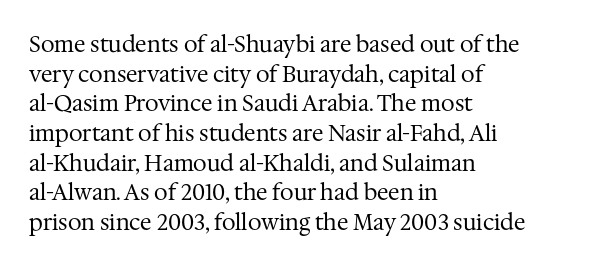
The image shows 22 px text type, upright; set left-aligned, normal line spacing (1.35x), normal letter spacing, not underlined.
